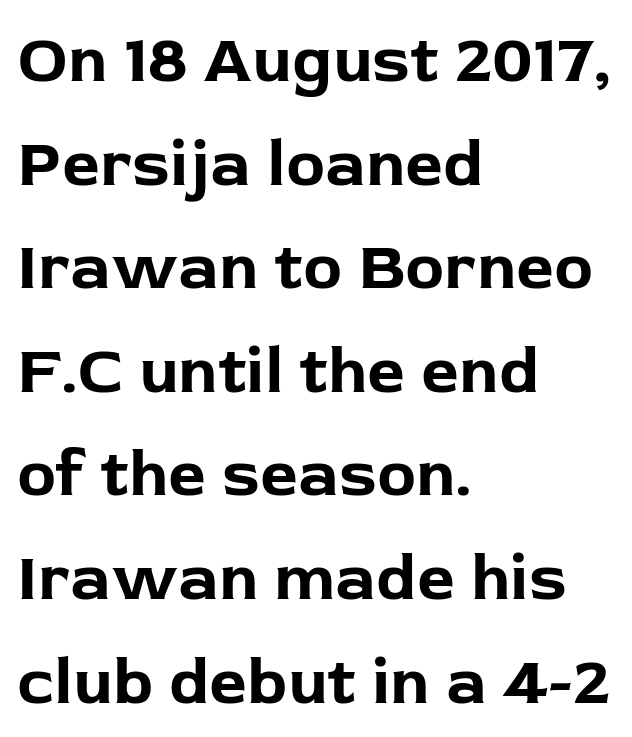
Q: Is the text bold? A: Yes.
Q: Is the text italic (slanted)? A: No, it is upright.
Q: Is the typeface a serif or a sans-serif typeface? A: Sans-serif.
Q: Is the text underlined? A: No.
Q: How is the paragraph aligned? A: Left-aligned.
Q: Is the spacing between letters normal or unusually wide? A: Normal.
Q: Is the spacing between lines tight, normal or loose? A: Normal.
Q: Width (condensed, normal, or wide)? A: Normal.
Q: Stroke contrast? A: Low.
Q: x-height? A: Medium.
Q: Monospaced? A: No.
